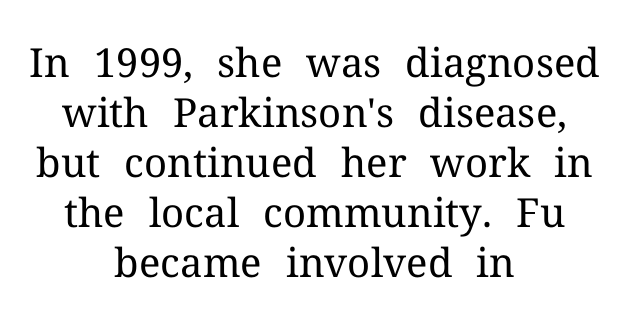
The image shows 40 px regular-weight serif type, upright; set centered, normal line spacing (1.25x), normal letter spacing, not underlined; medium stroke contrast and a medium x-height.
